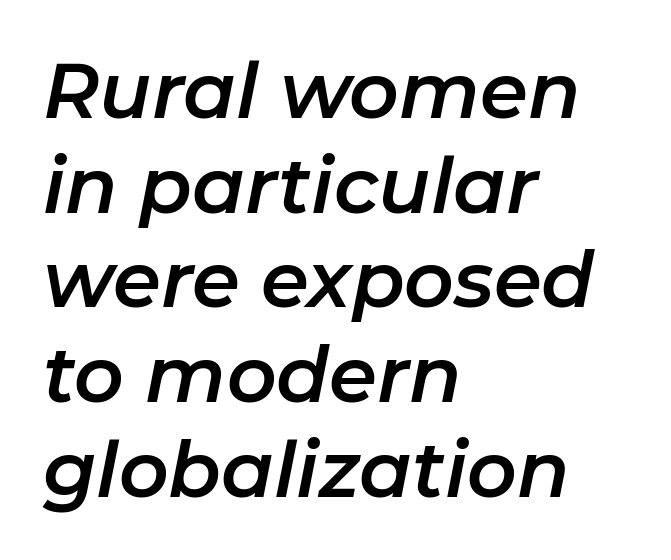
The image shows 77 px text type, italic (leaning right); set left-aligned, line spacing 1.23x, normal letter spacing, not underlined; low stroke contrast and a medium x-height.
